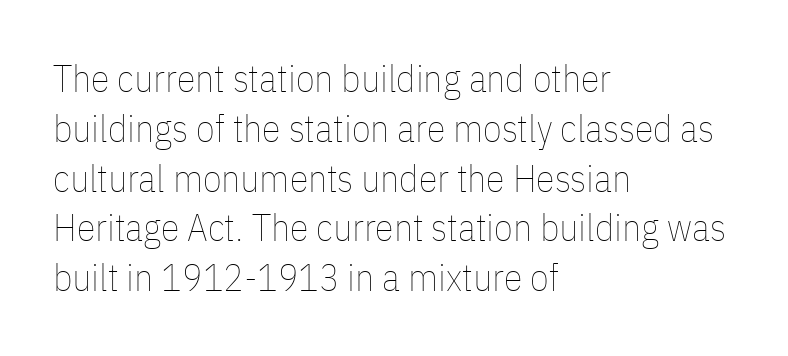
Q: Is the text bold? A: No.
Q: Is the text italic (slanted)? A: No, it is upright.
Q: Is the text underlined? A: No.
Q: How is the paragraph aligned? A: Left-aligned.
Q: Is the spacing between letters normal or unusually wide? A: Normal.
Q: Is the spacing between lines tight, normal or loose? A: Normal.
Q: Width (condensed, normal, or wide)? A: Condensed.
Q: Stroke contrast? A: Low.
Q: x-height? A: Medium.
Q: Monospaced? A: No.
